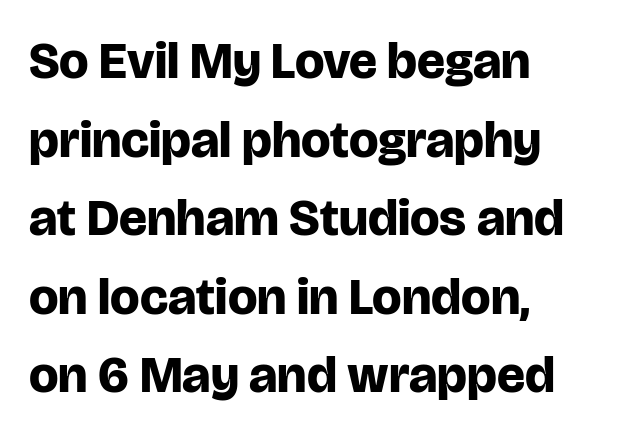
Nobody touched the tracking dial on this one. Italic: no, the glyphs are upright roman. Typeset ragged right — the left edge is the straight one. Serifs: no, the terminals of the letterforms are clean. Note the varied advance widths — an 'i' is clearly narrower than an 'm'.
